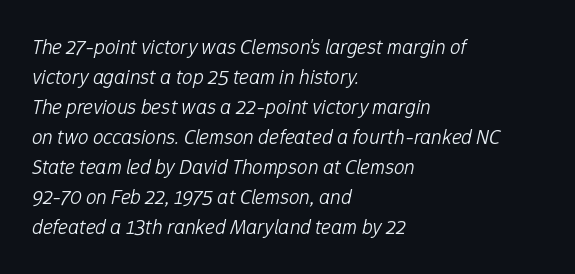
One glance says typical: line gaps are just what's usual. Each stroke keeps to a modest, everyday thickness or less. Layout note: lines flush left. The zone under the glyphs is completely vacant. This is oblique type, the kind used for emphasis or titles. These lines keep a tight, regular rhythm from letter to letter.
